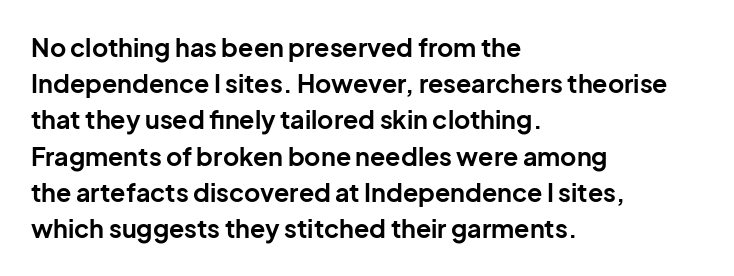
Q: Is the text bold? A: Yes.
Q: Is the text italic (slanted)? A: No, it is upright.
Q: Is the text underlined? A: No.
Q: How is the paragraph aligned? A: Left-aligned.
Q: Is the spacing between letters normal or unusually wide? A: Normal.
Q: Is the spacing between lines tight, normal or loose? A: Normal.
